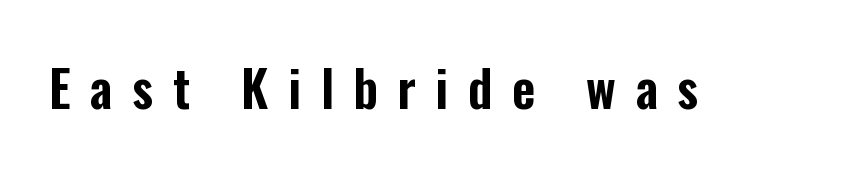
Type without underlining. You can tell it's not italic because the verticals are truly vertical. Classification — sans serif. Loose tracking; the words dissolve into strings of separated letters.
